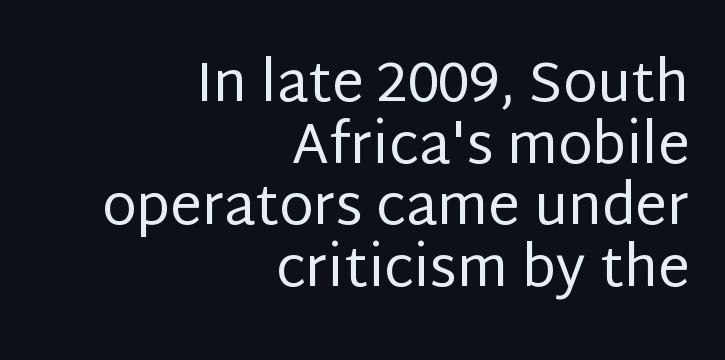
Character widths vary here, with narrow letters taking less room than wide ones. Does the lettering tilt? It doesn't — this is upright. This sample uses plain, unmodified letter spacing. The typeface has the unassuming heft of standard copy or less. Nothing sits at the stroke ends, so this counts as sans-serif. Alignment: flush right.
